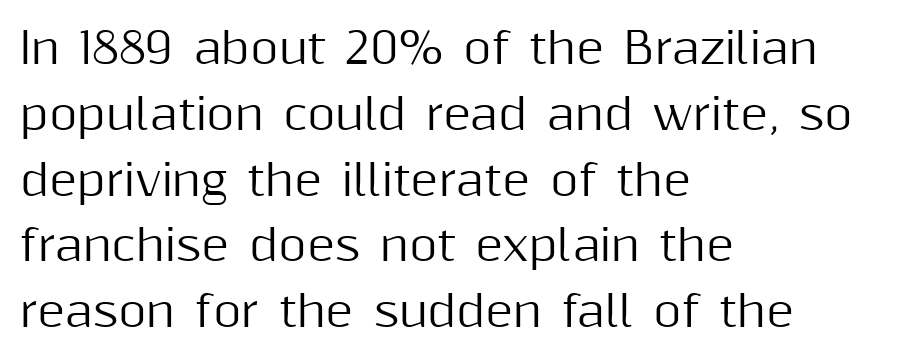
Q: Is the text italic (slanted)? A: No, it is upright.
Q: Is the typeface a serif or a sans-serif typeface? A: Sans-serif.
Q: Is the text underlined? A: No.
Q: How is the paragraph aligned? A: Left-aligned.
Q: Is the spacing between letters normal or unusually wide? A: Normal.
Q: Is the spacing between lines tight, normal or loose? A: Normal.
Q: Width (condensed, normal, or wide)? A: Normal.
Q: Stroke contrast? A: Medium.
Q: x-height? A: Medium.
Q: Monospaced? A: No.
